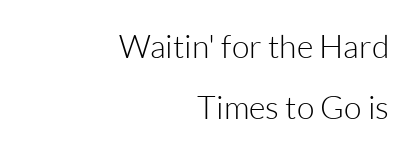
Decoration check: the copy has no underline. The letters sit at their default tracking, neither squeezed nor spread. Do the characters align in a grid? No, the font is proportional. The font's upright variant was chosen for this text. Is this a sans? Yes — the strokes have no serifs.
